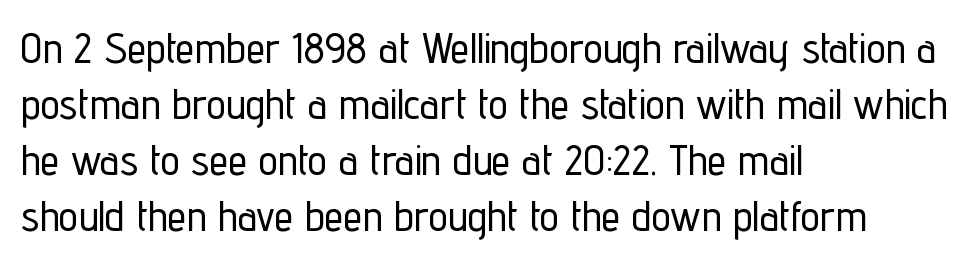
Q: Is the text italic (slanted)? A: No, it is upright.
Q: Is the typeface a serif or a sans-serif typeface? A: Sans-serif.
Q: Is the text underlined? A: No.
Q: How is the paragraph aligned? A: Left-aligned.
Q: Is the spacing between letters normal or unusually wide? A: Normal.
Q: Is the spacing between lines tight, normal or loose? A: Normal.
Q: Width (condensed, normal, or wide)? A: Condensed.
Q: Stroke contrast? A: Low.
Q: x-height? A: Medium.
Q: Monospaced? A: No.
